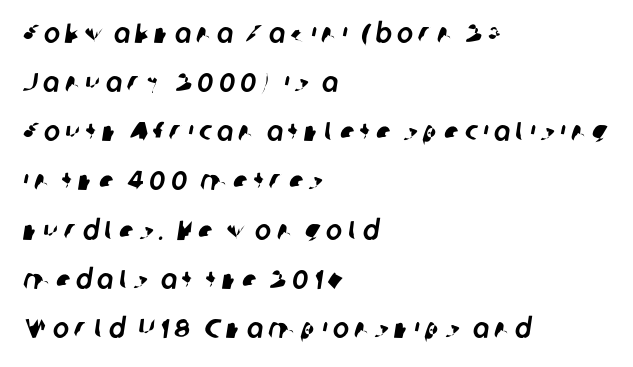
Q: Is the text underlined? A: No.
Q: How is the paragraph aligned? A: Left-aligned.
Q: Is the spacing between letters normal or unusually wide? A: Unusually wide.
